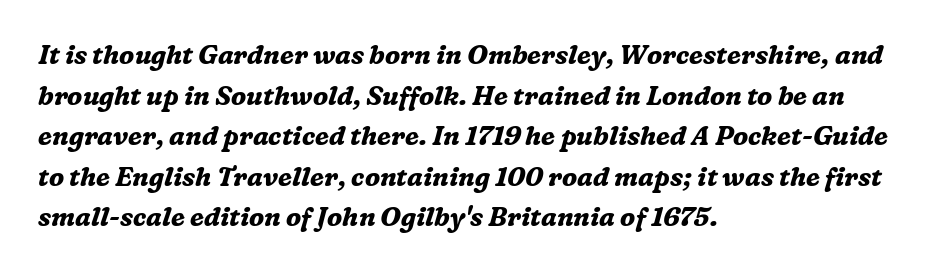
{"italic": "yes", "lean": "right", "slant_degrees": 16, "bold": "yes", "underline": "no", "align": "left", "line_spacing": "normal", "line_spacing_ratio": 1.56, "letter_spacing": "normal", "letter_spacing_em": 0.0, "glyph_px": 26}
